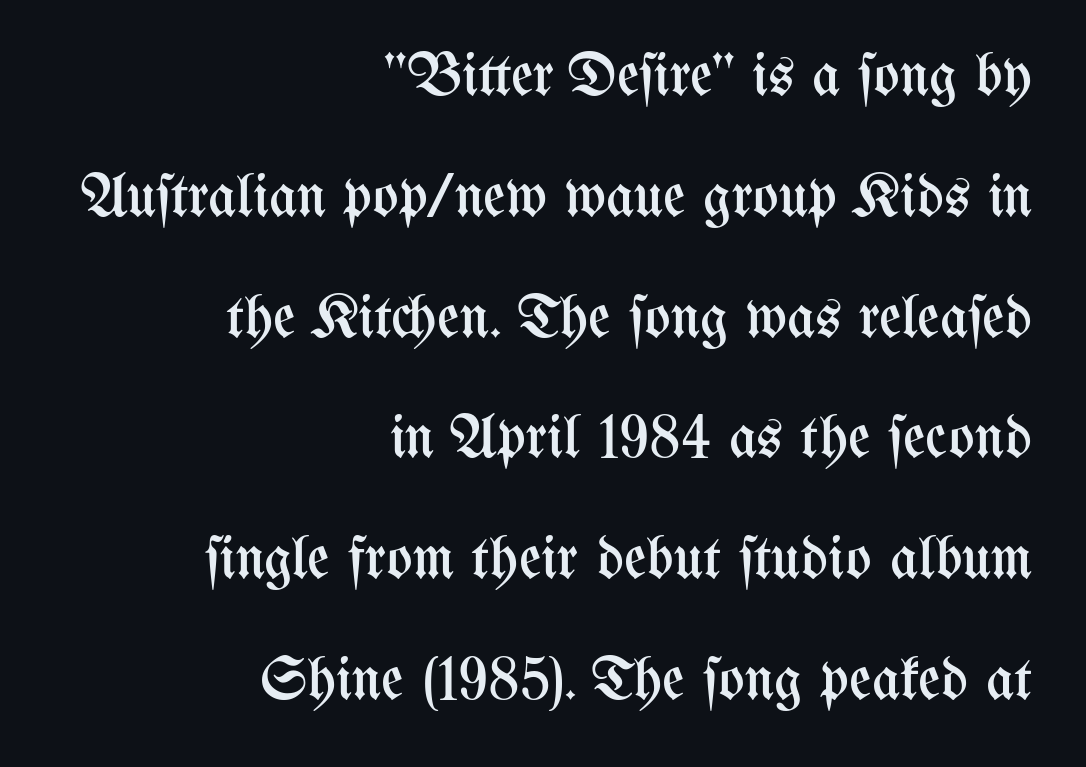
The image shows 61 px regular-weight, condensed type, upright; set right-aligned, loose line spacing (1.98x), normal letter spacing, not underlined; medium stroke contrast and a medium x-height.
